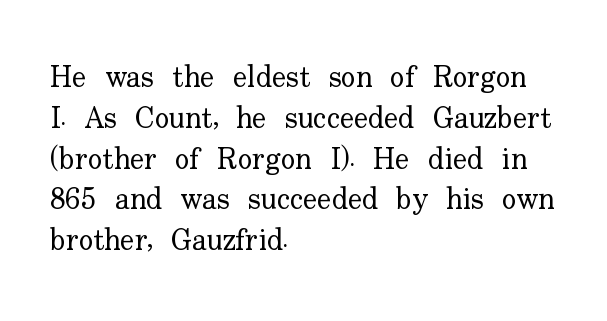
Inter-character spacing is left at the font's built-in metrics. Visually the block forms a straight wall on the left and a jagged coastline on the right. Italic? Not at all — the glyphs are vertical. Regular leading. These lines are composed in type with serifs.
